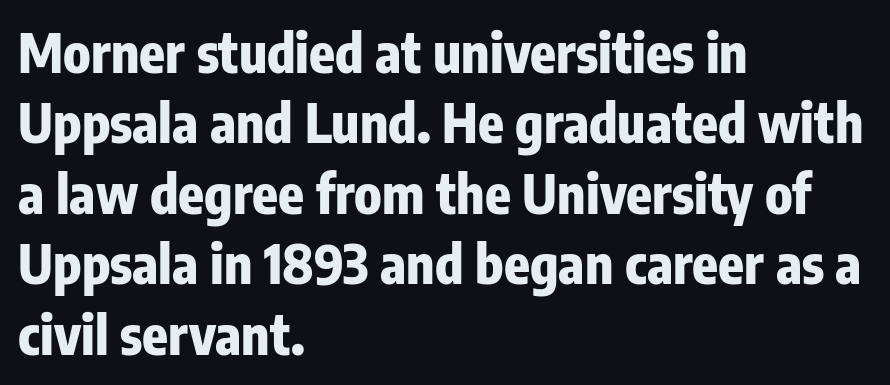
Q: Is the text bold? A: Yes.
Q: Is the text italic (slanted)? A: No, it is upright.
Q: Is the typeface a serif or a sans-serif typeface? A: Sans-serif.
Q: Is the text underlined? A: No.
Q: How is the paragraph aligned? A: Left-aligned.
Q: Is the spacing between letters normal or unusually wide? A: Normal.
Q: Is the spacing between lines tight, normal or loose? A: Normal.
Q: Width (condensed, normal, or wide)? A: Condensed.
Q: Stroke contrast? A: Low.
Q: x-height? A: Medium.
Q: Monospaced? A: No.
